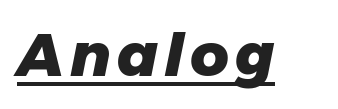
Quick note: underline on. Strong, thick strokes mark this as bold type. The specimen reads as italic at a glance. These lines are rendered in a variable-pitch font.
